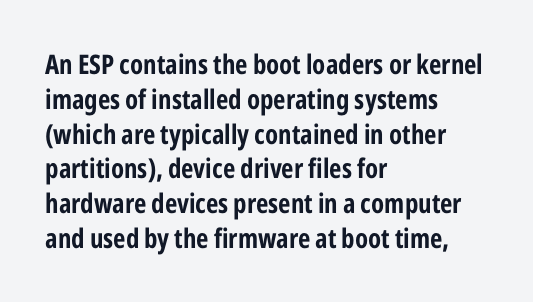
Q: Is the text italic (slanted)? A: No, it is upright.
Q: Is the text underlined? A: No.
Q: How is the paragraph aligned? A: Left-aligned.
Q: Is the spacing between letters normal or unusually wide? A: Normal.
Q: Is the spacing between lines tight, normal or loose? A: Normal.
